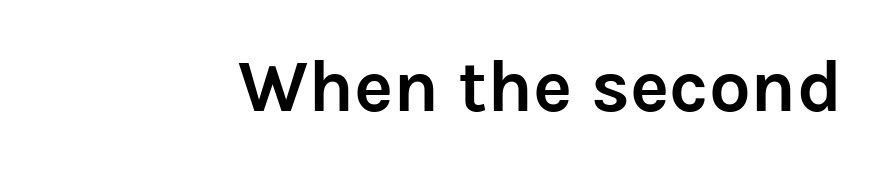
Standard letterfit; no display-style spreading of the glyphs. You could not count columns in this text — the font is proportionally spaced. Clear beneath every line of the passage. Check where the strokes stop: nothing finishes them off — pure sans. The specimen reads as upright at a glance. As a designer I'd log this as weight 700, bold.
